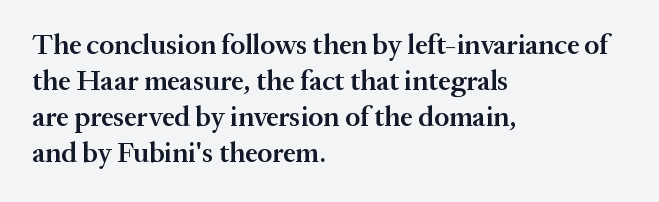
The face used here is a semibold: visibly heavier than regular, lighter than bold. Compared with typical paragraphs, the rows here are spaced about the same. Short and long lines alike share a common starting point at left. Words float on clear page, feet unadorned.
